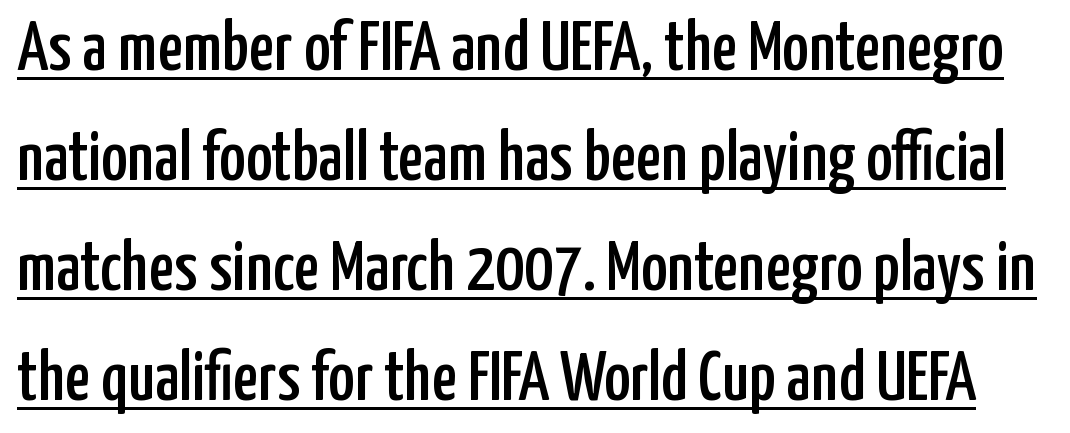
The image shows 71 px condensed sans-serif type, upright; set normal line spacing (1.55x), normal letter spacing, underlined; low stroke contrast and a medium x-height.
